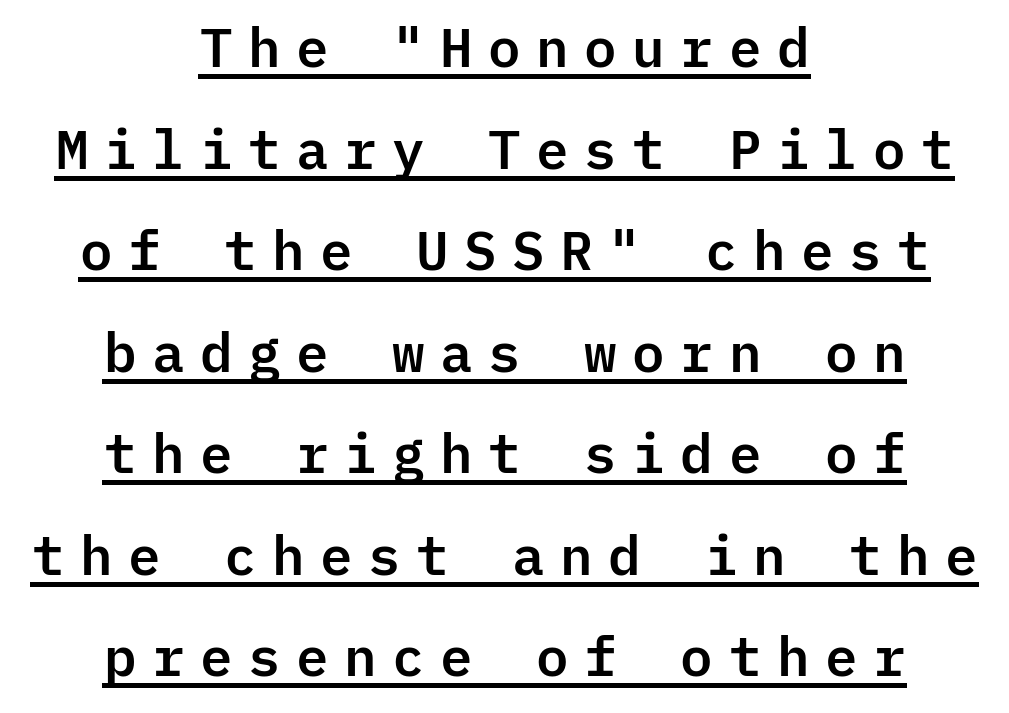
Q: Is the text italic (slanted)? A: No, it is upright.
Q: Is the typeface a serif or a sans-serif typeface? A: Sans-serif.
Q: Is the text underlined? A: Yes.
Q: How is the paragraph aligned? A: Centered.
Q: Is the spacing between letters normal or unusually wide? A: Unusually wide.
Q: Width (condensed, normal, or wide)? A: Normal.
Q: Stroke contrast? A: Low.
Q: x-height? A: Medium.
Q: Monospaced? A: Yes.
